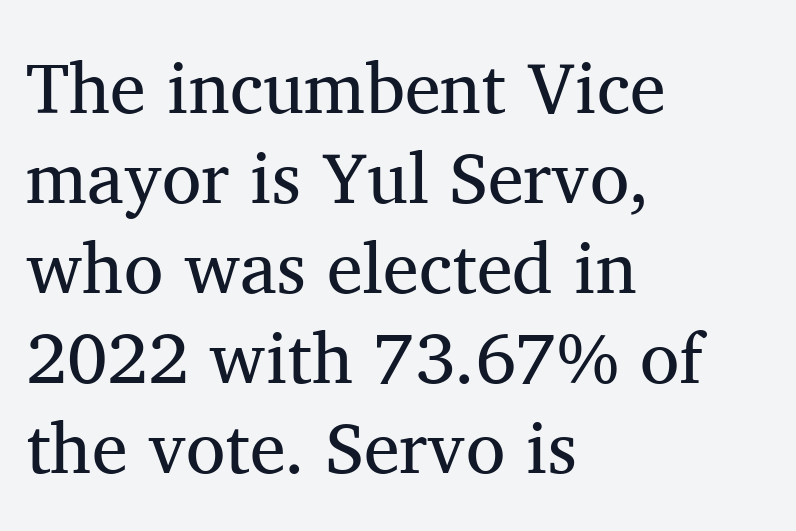
Q: Is the text bold? A: No.
Q: Is the text italic (slanted)? A: No, it is upright.
Q: Is the typeface a serif or a sans-serif typeface? A: Serif.
Q: Is the text underlined? A: No.
Q: How is the paragraph aligned? A: Left-aligned.
Q: Is the spacing between letters normal or unusually wide? A: Normal.
Q: Is the spacing between lines tight, normal or loose? A: Normal.
Q: Width (condensed, normal, or wide)? A: Normal.
Q: Stroke contrast? A: Medium.
Q: x-height? A: Medium.
Q: Monospaced? A: No.
